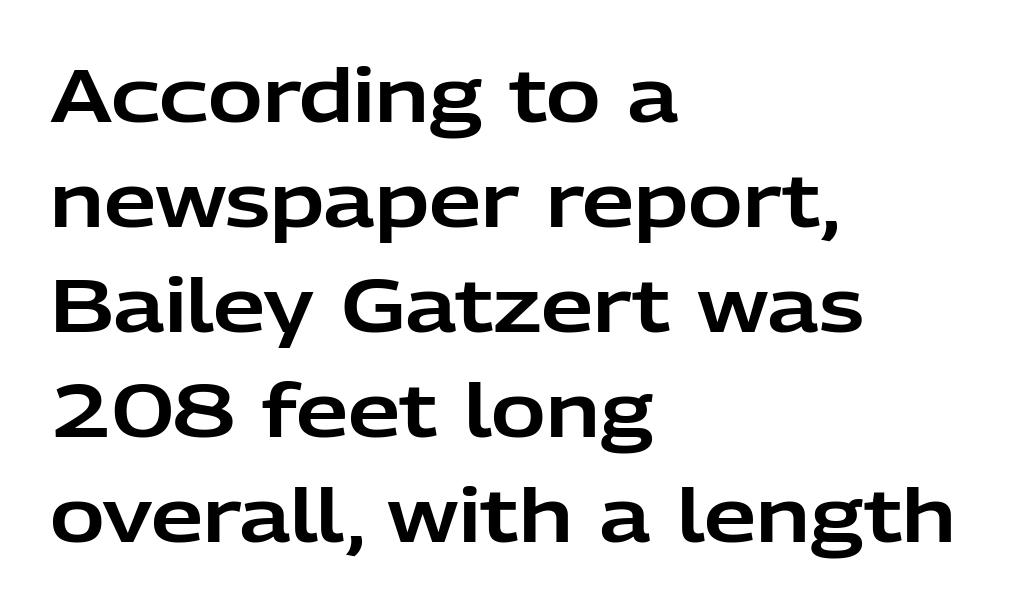
Q: Is the text italic (slanted)? A: No, it is upright.
Q: Is the typeface a serif or a sans-serif typeface? A: Sans-serif.
Q: Is the text underlined? A: No.
Q: How is the paragraph aligned? A: Left-aligned.
Q: Is the spacing between letters normal or unusually wide? A: Normal.
Q: Is the spacing between lines tight, normal or loose? A: Normal.
Q: Width (condensed, normal, or wide)? A: Normal.
Q: Stroke contrast? A: Low.
Q: x-height? A: Medium.
Q: Monospaced? A: No.
